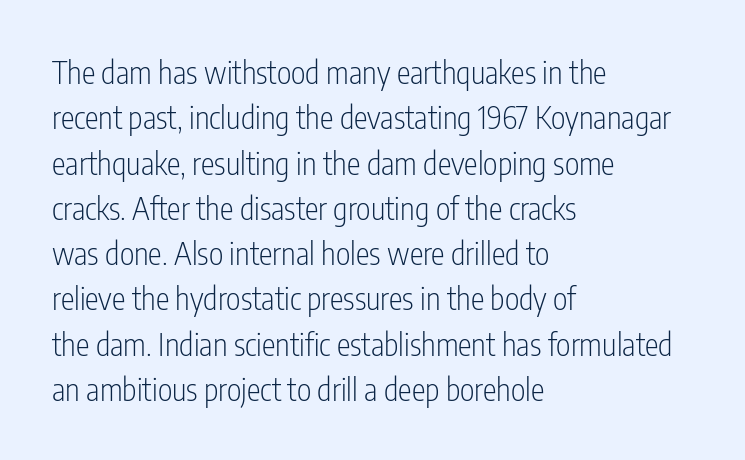
Q: Is the text bold? A: No.
Q: Is the text italic (slanted)? A: No, it is upright.
Q: Is the typeface a serif or a sans-serif typeface? A: Sans-serif.
Q: Is the text underlined? A: No.
Q: How is the paragraph aligned? A: Left-aligned.
Q: Is the spacing between letters normal or unusually wide? A: Normal.
Q: Is the spacing between lines tight, normal or loose? A: Normal.
Q: Width (condensed, normal, or wide)? A: Condensed.
Q: Stroke contrast? A: Low.
Q: x-height? A: Medium.
Q: Monospaced? A: No.
